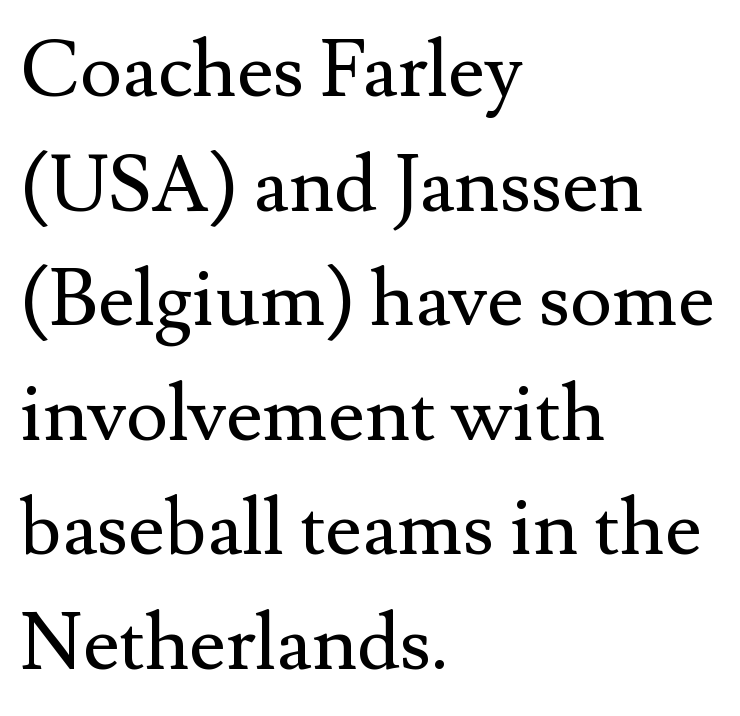
Q: Is the text bold? A: No.
Q: Is the text italic (slanted)? A: No, it is upright.
Q: Is the typeface a serif or a sans-serif typeface? A: Serif.
Q: Is the text underlined? A: No.
Q: How is the paragraph aligned? A: Left-aligned.
Q: Is the spacing between letters normal or unusually wide? A: Normal.
Q: Is the spacing between lines tight, normal or loose? A: Normal.
Q: Width (condensed, normal, or wide)? A: Normal.
Q: Stroke contrast? A: Medium.
Q: x-height? A: Small.
Q: Monospaced? A: No.
